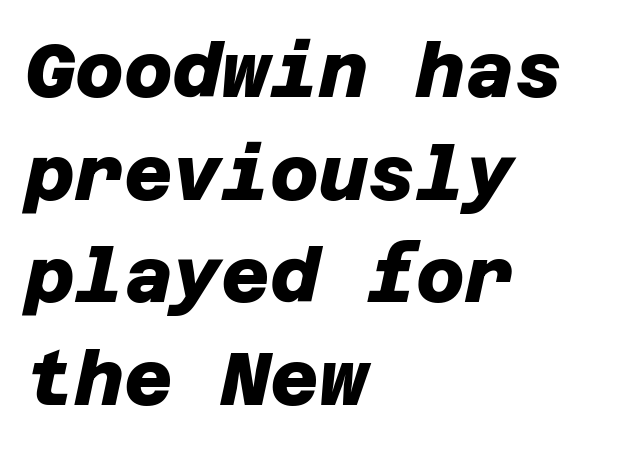
The image shows 75 px heavy sans-serif type; set left-aligned, normal line spacing (1.37x), normal letter spacing, not underlined; low stroke contrast and a large x-height.
